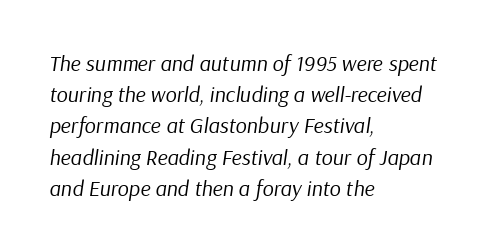
You can tell it's italic because the verticals aren't actually vertical. This rendering features lettering with no underline. The vertical gap from one line to the next is medium. Stems here are at most as thick as an everyday book face.
